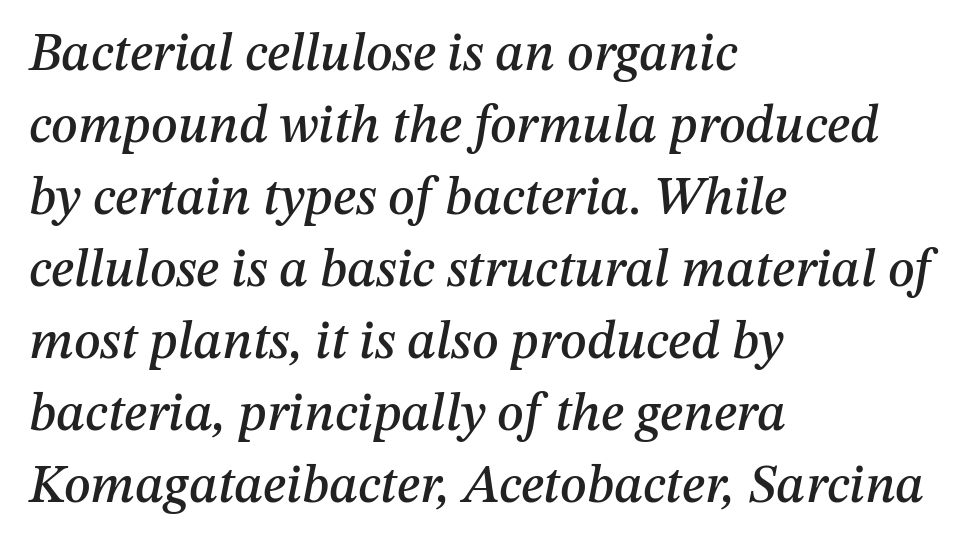
{"italic": "yes", "lean": "right", "slant_degrees": 12, "width": "normal", "stroke_contrast": "medium", "x_height": "medium", "monospaced": "no", "underline": "no", "align": "left", "line_spacing": "normal", "line_spacing_ratio": 1.36, "letter_spacing": "normal", "letter_spacing_em": 0.0, "glyph_px": 53}
